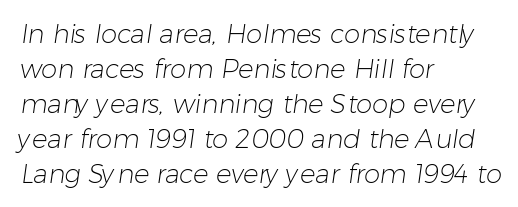
The space directly below the letters is spotless. In terms of leading, this rendering sits right in the middle. Notice how the passage keeps a crisp vertical edge on the left only. Tracking here is standard; glyphs follow each other at the usual distance.
